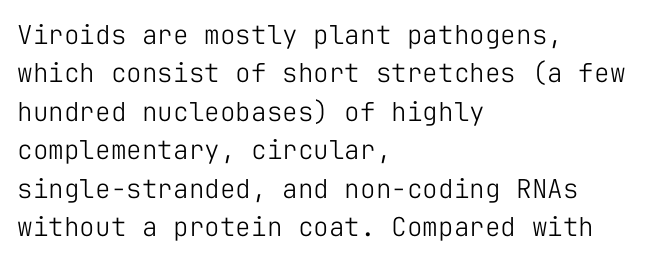
{"italic": "no", "bold": "no", "underline": "no", "align": "left", "line_spacing": "normal", "line_spacing_ratio": 1.48, "letter_spacing": "normal", "letter_spacing_em": 0.0, "glyph_px": 26}
